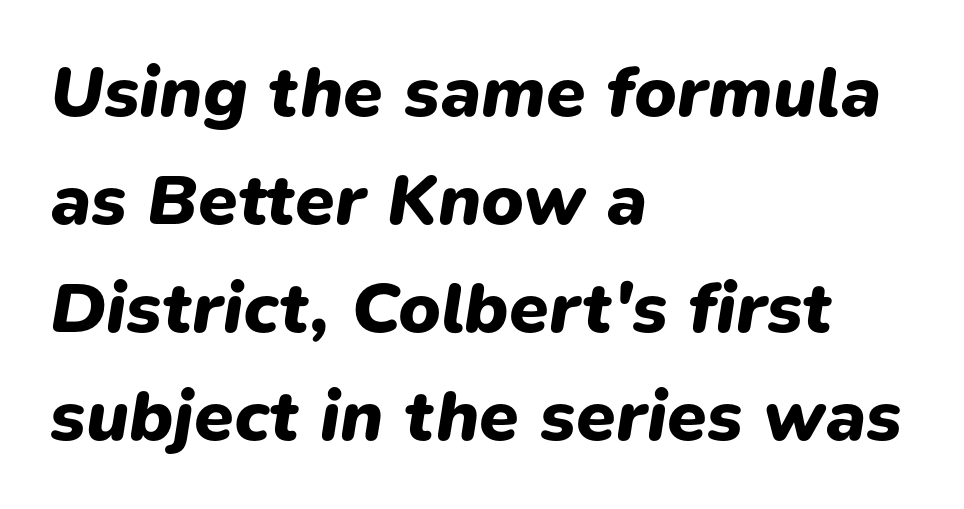
No extra tracking has been applied to these lines. Just letters on the line, the space beneath them empty. Character widths vary here, with narrow letters taking less room than wide ones. Is the type slanted? Yes — the strokes lean at a clear angle.
